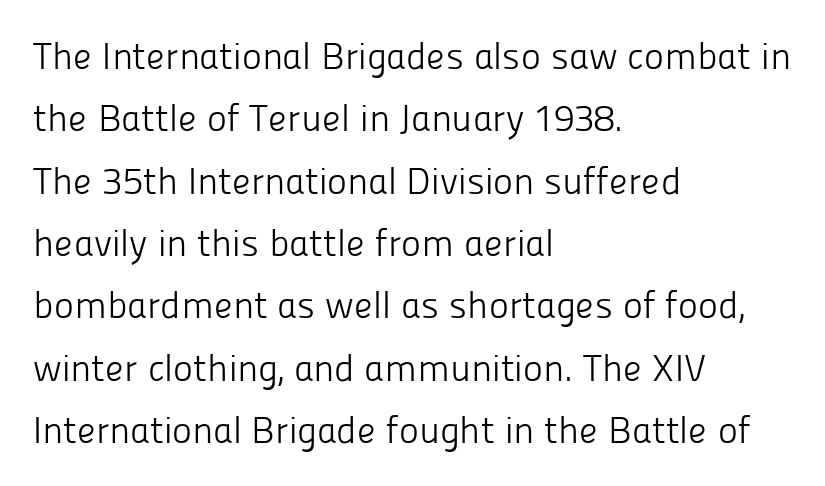
The image shows 38 px light sans-serif type, upright; set left-aligned, normal line spacing (1.64x), normal letter spacing, not underlined; low stroke contrast and a medium x-height.
